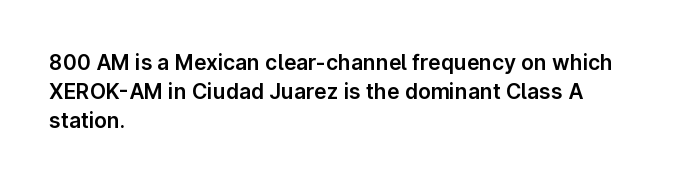
Q: Is the text italic (slanted)? A: No, it is upright.
Q: Is the text underlined? A: No.
Q: How is the paragraph aligned? A: Left-aligned.
Q: Is the spacing between letters normal or unusually wide? A: Normal.
Q: Is the spacing between lines tight, normal or loose? A: Normal.
